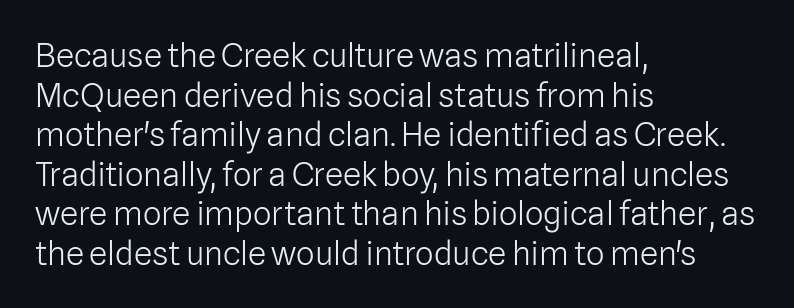
{"serif": "no", "italic": "no", "bold": "no", "weight": "light", "width": "normal", "stroke_contrast": "low", "x_height": "medium", "monospaced": "no", "underline": "no", "align": "left", "line_spacing_ratio": 1.2, "letter_spacing": "normal", "letter_spacing_em": 0.0, "glyph_px": 33}
